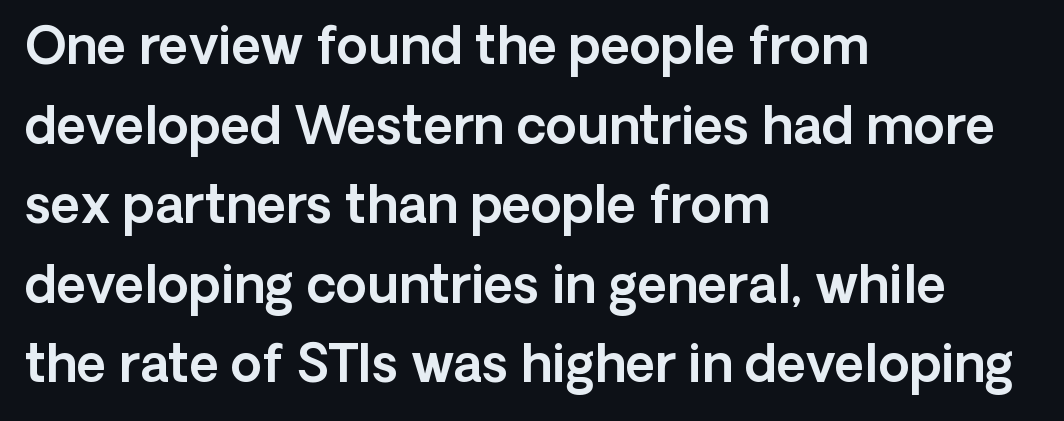
The image shows 51 px sans-serif type, upright; set left-aligned, normal line spacing (1.56x), normal letter spacing, not underlined; a medium x-height.
